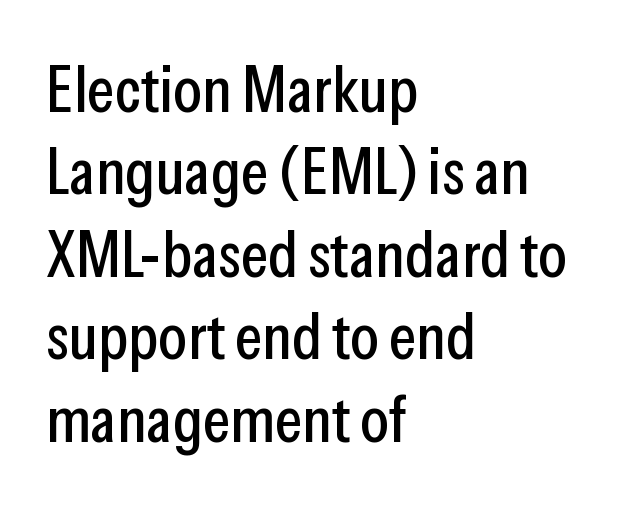
{"serif": "no", "italic": "no", "width": "condensed", "stroke_contrast": "low", "x_height": "medium", "monospaced": "no", "underline": "no", "align": "left", "line_spacing": "normal", "line_spacing_ratio": 1.25, "letter_spacing": "normal", "letter_spacing_em": 0.0, "glyph_px": 66}
